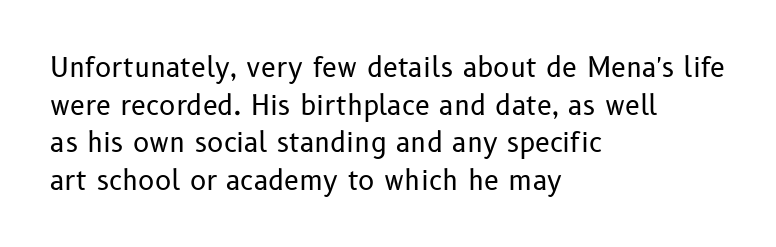
Notice how the stems are strictly vertical — no italics here. A bare baseline throughout the passage. Inter-character spacing is left at the font's built-in metrics. Vertical spacing — default. The ragged edge is on the right, which tells us the setting is flush left. The font sits on the lighter half of the weight spectrum, regular included.
